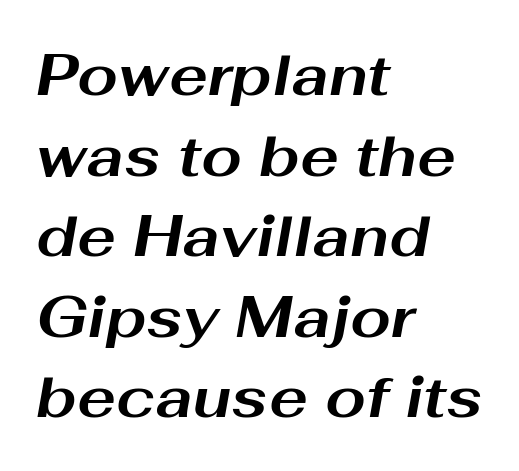
Heavy-handed strokes throughout: this text is bold. Anything drawn beneath the words? Only blank space. Does the leading feel generous? No, just average. Short note: letters normally spaced. Compared with a centered layout, this one pins lines to the left instead. In terms of posture, this sample is oblique.
